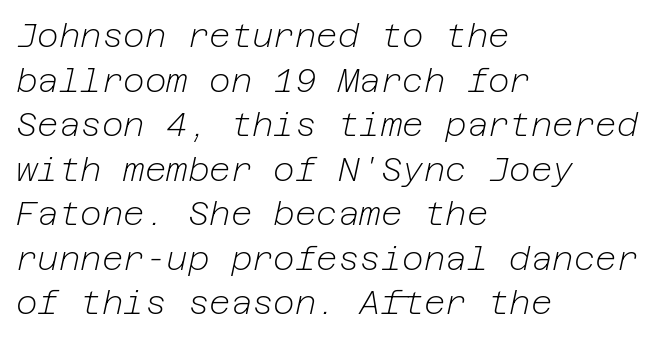
Q: Is the text bold? A: No.
Q: Is the text italic (slanted)? A: Yes, it leans right by about 12 degrees.
Q: Is the text underlined? A: No.
Q: How is the paragraph aligned? A: Left-aligned.
Q: Is the spacing between letters normal or unusually wide? A: Normal.
Q: Is the spacing between lines tight, normal or loose? A: Normal.
Q: Width (condensed, normal, or wide)? A: Normal.
Q: Stroke contrast? A: Low.
Q: x-height? A: Medium.
